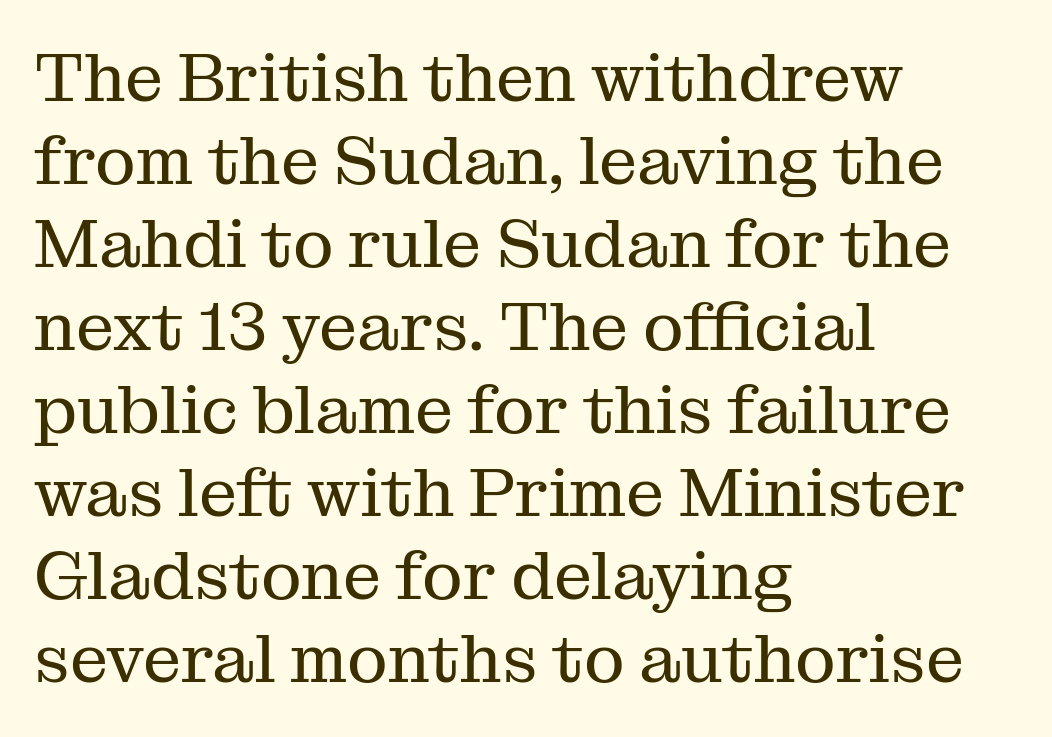
Are there feet on the stems? There are — it's a serif. The rendering uses natural spacing where letterforms have individual widths. Underlining? Definitely not there. Layout note: lines flush left. Look at the tracking — it's just the regular setting, nothing added. Designer's note — italics off, roman on.
